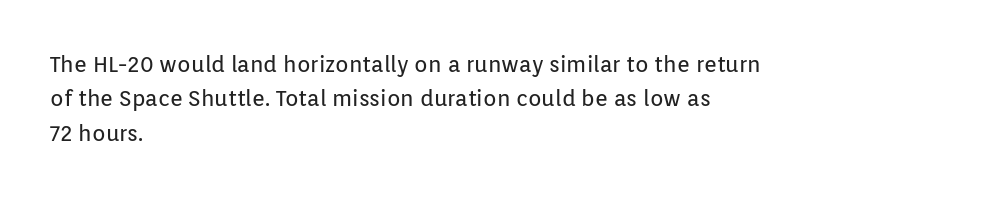
The specimen reads as upright at a glance. Is the stroke heavy? The answer is a plain regular-or-lighter. Clear beneath every line of the passage. Notice how descenders clear the ascenders below comfortably — that's standard leading.
